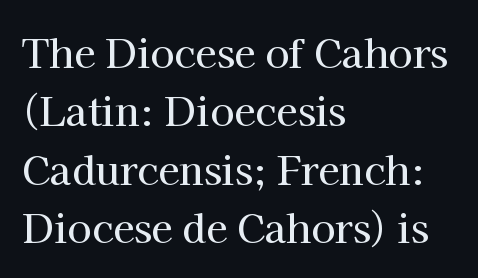
{"serif": "yes", "italic": "no", "width": "normal", "stroke_contrast": "high", "x_height": "medium", "monospaced": "no", "underline": "no", "align": "left", "line_spacing": "normal", "line_spacing_ratio": 1.5, "letter_spacing": "normal", "letter_spacing_em": 0.0, "glyph_px": 39}
